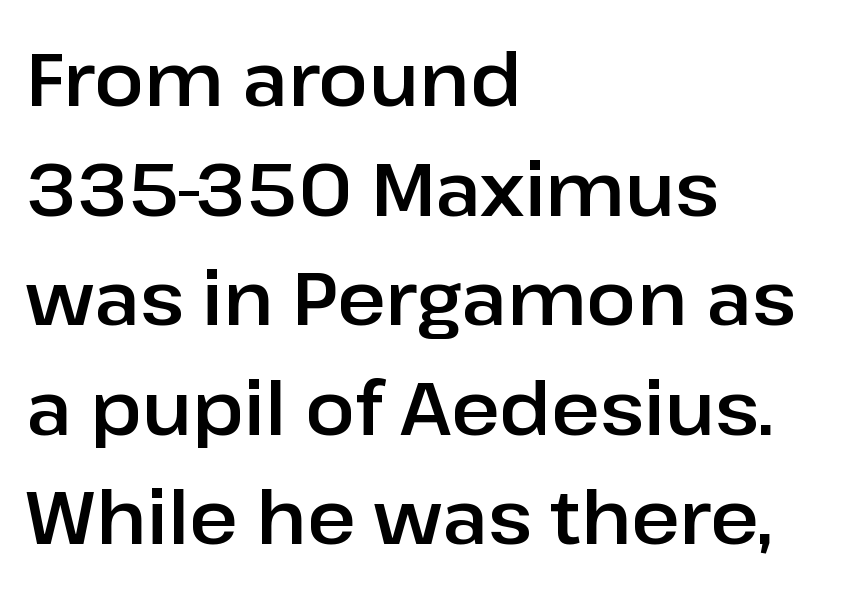
Posture: upright roman. You could not count columns in this text — the font is proportionally spaced. Is the letter spacing exaggerated? No — it looks like the ordinary default. The text was rendered using a sans face with plain stroke endings.
